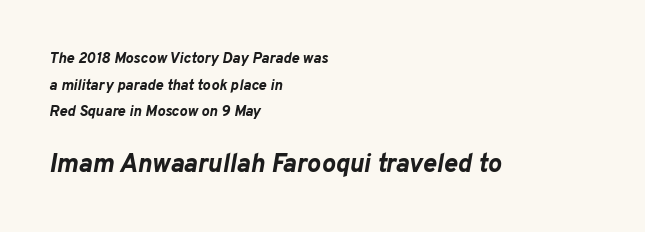
Q: Is the text bold? A: Yes.
Q: Is the text italic (slanted)? A: Yes, it leans right by about 10 degrees.
Q: Is the text underlined? A: No.
Q: How is the paragraph aligned? A: Left-aligned.
Q: Is the spacing between letters normal or unusually wide? A: Normal.
Q: Which block of text is set in a larger size, the first (top) or the second (bottom)? A: The second (bottom) one.
